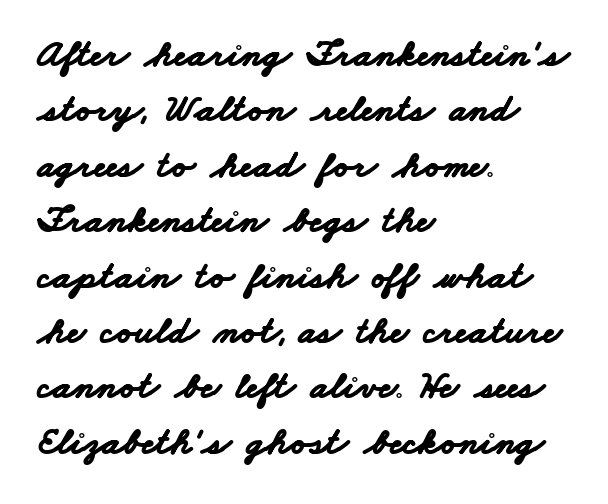
This is heavy type, rendered in bold. You could not count columns in this text — the font is proportionally spaced. What kind of face is this? One without serifs — a sans. Glyph-to-glyph distance matches everyday printed text. The space beneath each line is pristine and unruled. Baseline-to-baseline distance is the conventional proportion of letter height.
